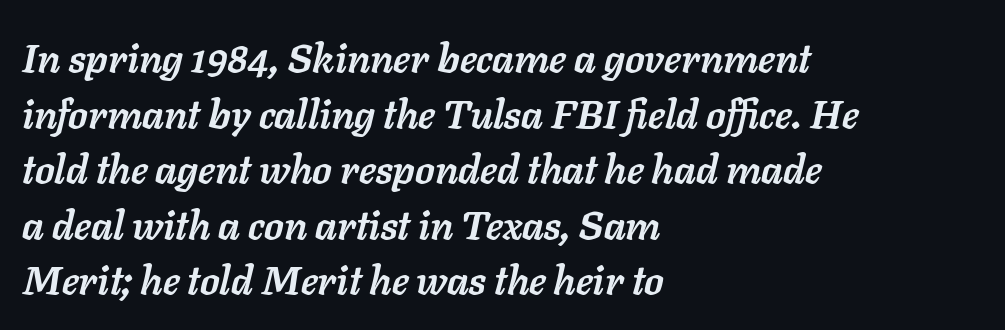
The image shows 40 px semibold type, italic (leaning right); set left-aligned, normal line spacing (1.39x), normal letter spacing, not underlined; low stroke contrast and a medium x-height.
